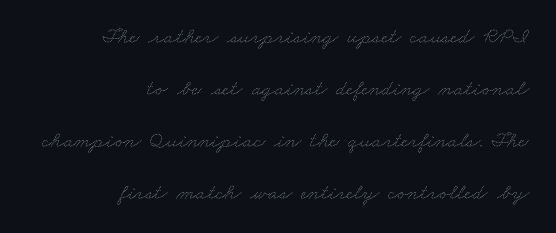
The text block is weighted toward the right margin, trailing off unevenly leftward. Students, observe: this is what heavily led, spacious text looks like. Weight: in the light-to-regular range. Words float on clear page, feet unadorned. Spacing between characters is what you'd get straight out of the box.
